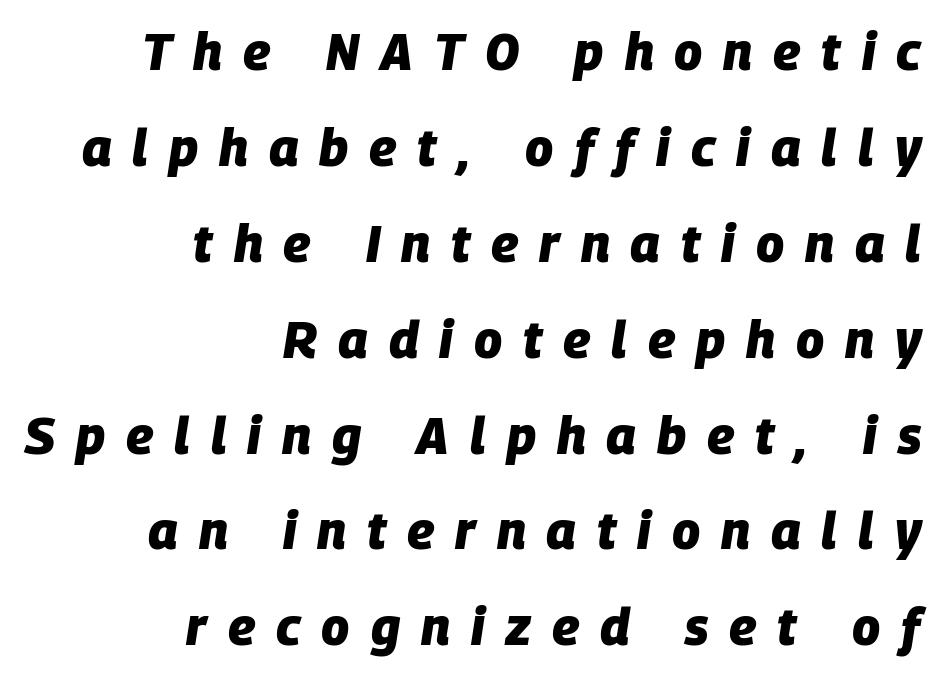
{"italic": "yes", "lean": "right", "slant_degrees": 9, "bold": "yes", "weight": "heavy", "width": "normal", "stroke_contrast": "low", "x_height": "large", "monospaced": "no", "underline": "no", "align": "right", "line_spacing_ratio": 1.88, "letter_spacing": "wide", "letter_spacing_em": 0.41, "glyph_px": 51}
